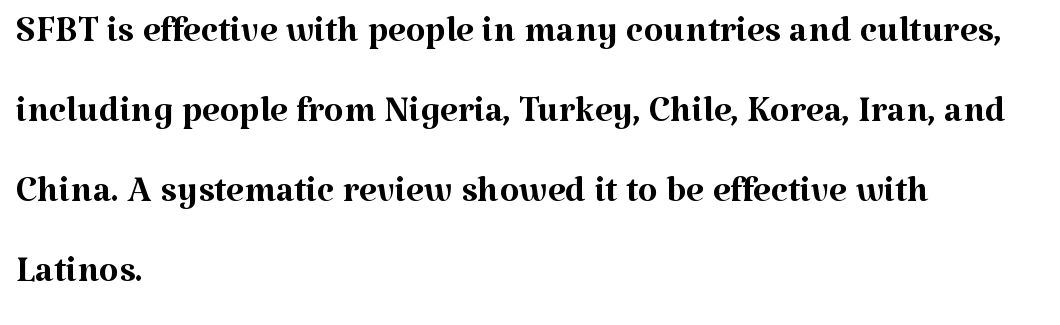
{"serif": "yes", "italic": "no", "bold": "no", "weight": "regular", "width": "normal", "stroke_contrast": "medium", "x_height": "medium", "monospaced": "no", "underline": "no", "align": "left", "line_spacing": "normal", "line_spacing_ratio": 1.57, "letter_spacing": "normal", "letter_spacing_em": 0.0, "glyph_px": 51}
